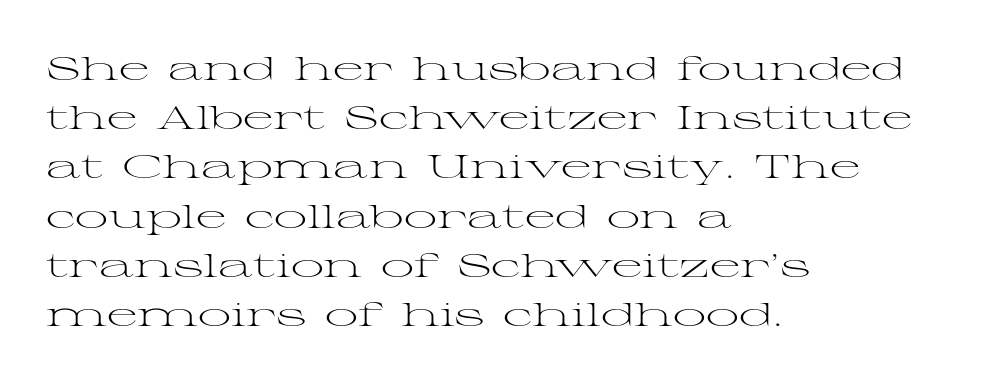
The image shows 33 px light, wide serif type, upright; set left-aligned, normal line spacing (1.49x), normal letter spacing, not underlined; medium stroke contrast and a medium x-height.
